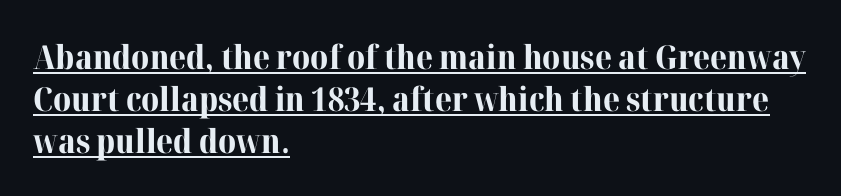
{"serif": "yes", "italic": "no", "bold": "yes", "weight": "bold", "width": "normal", "stroke_contrast": "high", "x_height": "medium", "monospaced": "no", "underline": "yes", "align": "left", "line_spacing": "normal", "line_spacing_ratio": 1.27, "letter_spacing": "normal", "letter_spacing_em": 0.0, "glyph_px": 33}
